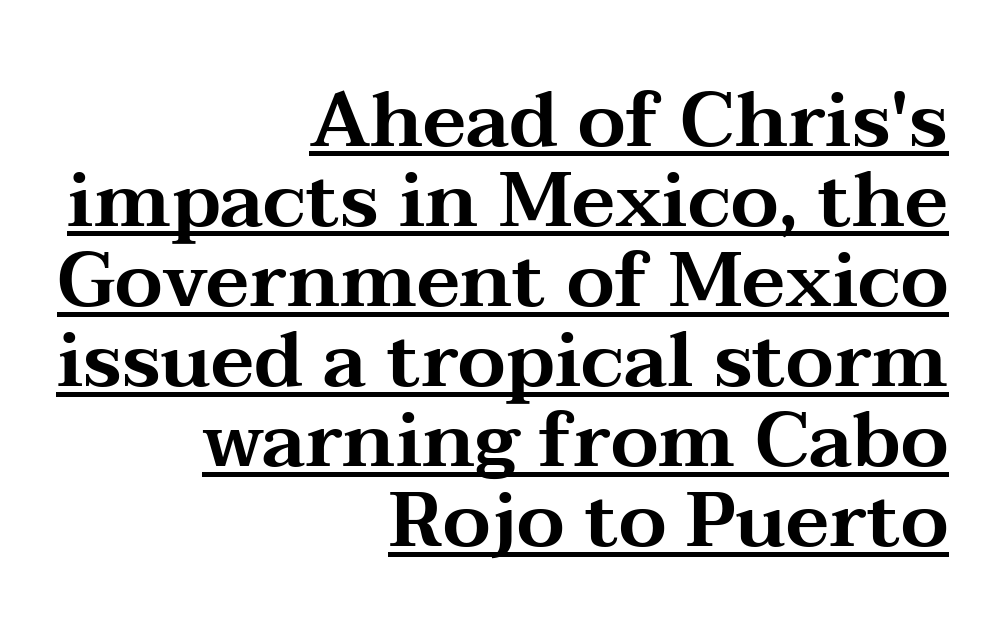
Tightly led — the rows are bunched. Proportional: the letters do not fall into vertical columns. Serif or sans? Serif — the stroke terminals have little feet. Caption: standard tracking, unaltered. The sample's only ornament is a line tracing under the words.
